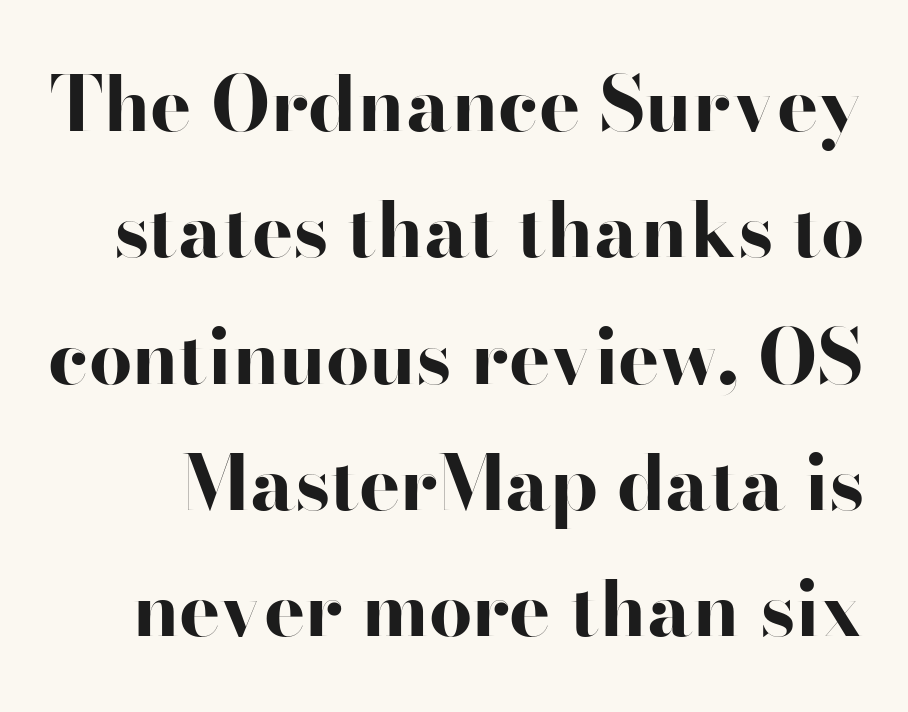
{"serif": "no", "italic": "no", "bold": "yes", "weight": "bold", "width": "wide", "stroke_contrast": "high", "x_height": "small", "monospaced": "no", "underline": "no", "line_spacing": "normal", "line_spacing_ratio": 1.64, "letter_spacing": "normal", "letter_spacing_em": 0.0, "glyph_px": 77}
